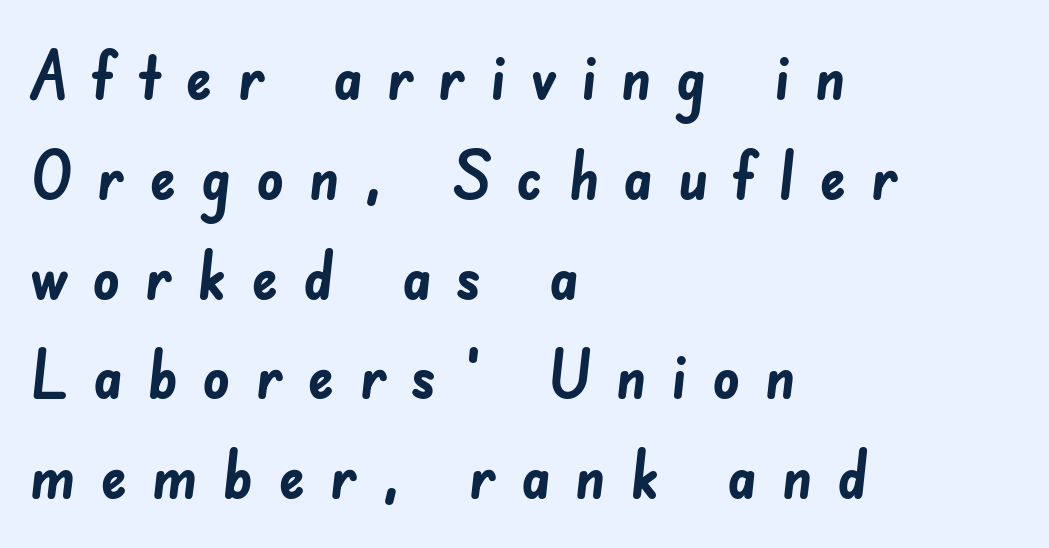
Every letter is thick-stroked: bold, no question. Descender tails drop into unmarked territory. Nope, no serifs anywhere on these letters. These lines are rendered in a variable-pitch font. What stands out about the letter spacing? Its width — letters are far apart.
